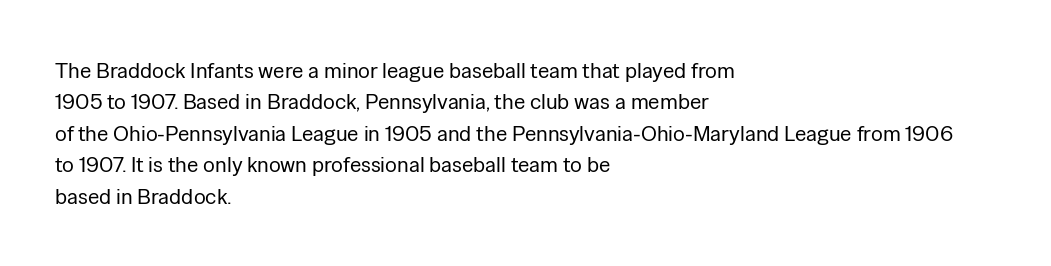
The line-height multiplier appears to be the usual default. The ragged edge is on the right, which tells us the setting is flush left. A typesetter would mark this as roman, not italic. This sample uses plain, unmodified letter spacing. No letter is thick-stroked: the sample isn't bold.
